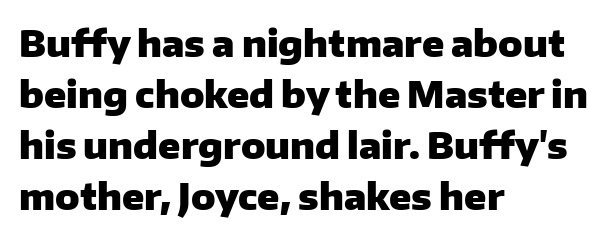
{"serif": "no", "italic": "no", "bold": "yes", "weight": "heavy", "width": "normal", "stroke_contrast": "low", "x_height": "medium", "monospaced": "no", "underline": "no", "align": "left", "line_spacing": "normal", "line_spacing_ratio": 1.42, "letter_spacing": "normal", "letter_spacing_em": 0.0, "glyph_px": 36}
